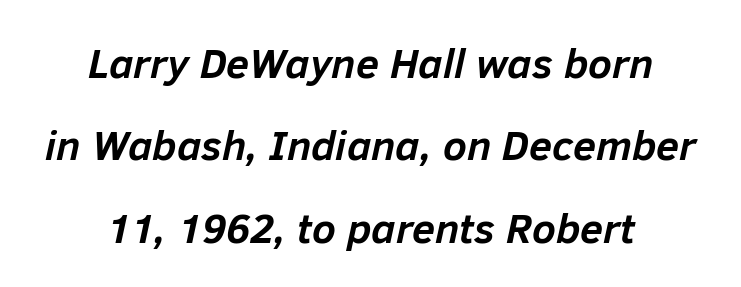
{"italic": "yes", "lean": "right", "slant_degrees": 12, "bold": "yes", "weight": "semibold", "width": "normal", "stroke_contrast": "low", "x_height": "medium", "monospaced": "no", "underline": "no", "align": "center", "line_spacing": "loose", "line_spacing_ratio": 1.96, "letter_spacing": "normal", "letter_spacing_em": 0.0, "glyph_px": 42}
